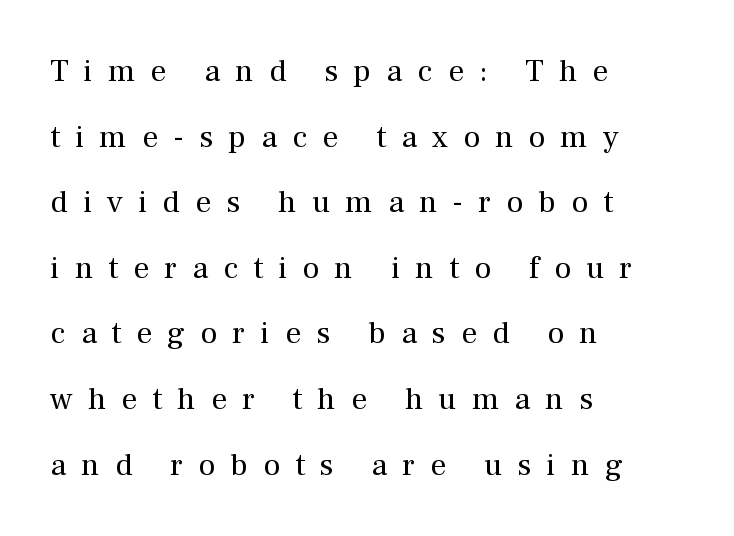
Where is the straight margin? On the left. You could fit nearly another row in the gap between these rows. The words here are not underlined. Classification — serif.
